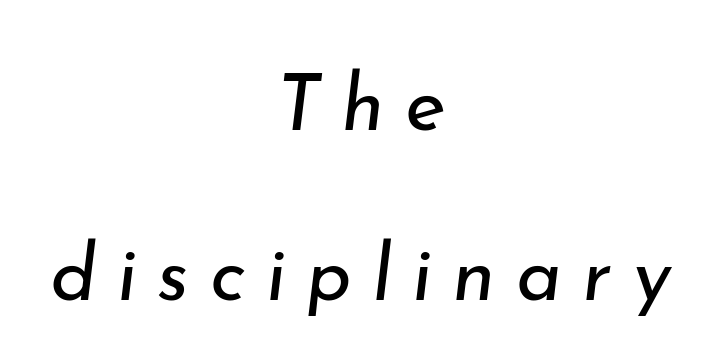
{"italic": "yes", "lean": "right", "slant_degrees": 7, "bold": "no", "weight": "regular", "width": "normal", "stroke_contrast": "low", "x_height": "small", "monospaced": "no", "underline": "no", "align": "center", "line_spacing": "loose", "line_spacing_ratio": 2.18, "letter_spacing": "wide", "letter_spacing_em": 0.26, "glyph_px": 78}
